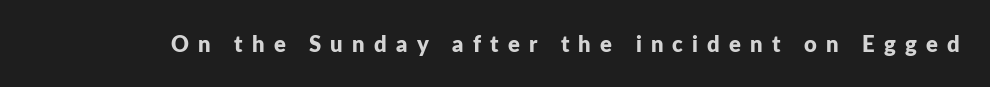
Q: Is the text bold? A: Yes.
Q: Is the text italic (slanted)? A: No, it is upright.
Q: Is the text underlined? A: No.
Q: Is the spacing between letters normal or unusually wide? A: Unusually wide.
